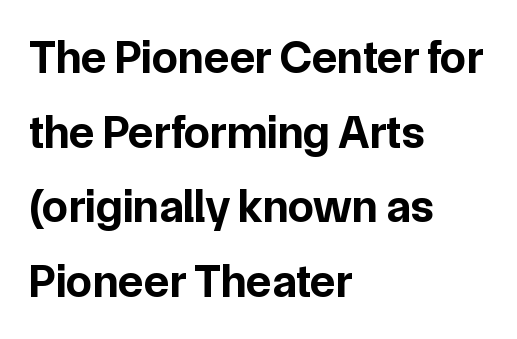
The image shows 47 px bold sans-serif type, upright; set left-aligned, normal line spacing (1.59x), normal letter spacing, not underlined; low stroke contrast and a medium x-height.
